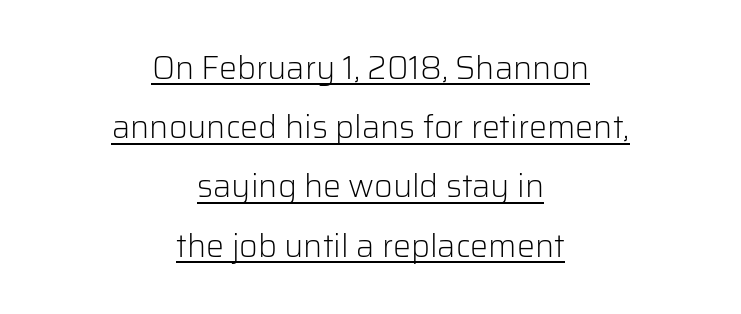
The image shows 32 px light sans-serif type, upright; set centered, line spacing 1.85x, normal letter spacing, underlined; low stroke contrast and a medium x-height.
